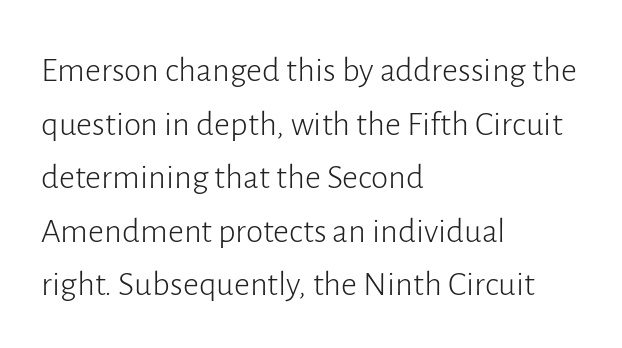
Q: Is the text bold? A: No.
Q: Is the text italic (slanted)? A: No, it is upright.
Q: Is the typeface a serif or a sans-serif typeface? A: Sans-serif.
Q: Is the text underlined? A: No.
Q: How is the paragraph aligned? A: Left-aligned.
Q: Is the spacing between letters normal or unusually wide? A: Normal.
Q: Is the spacing between lines tight, normal or loose? A: Normal.
Q: Width (condensed, normal, or wide)? A: Normal.
Q: Stroke contrast? A: Low.
Q: x-height? A: Medium.
Q: Monospaced? A: No.
